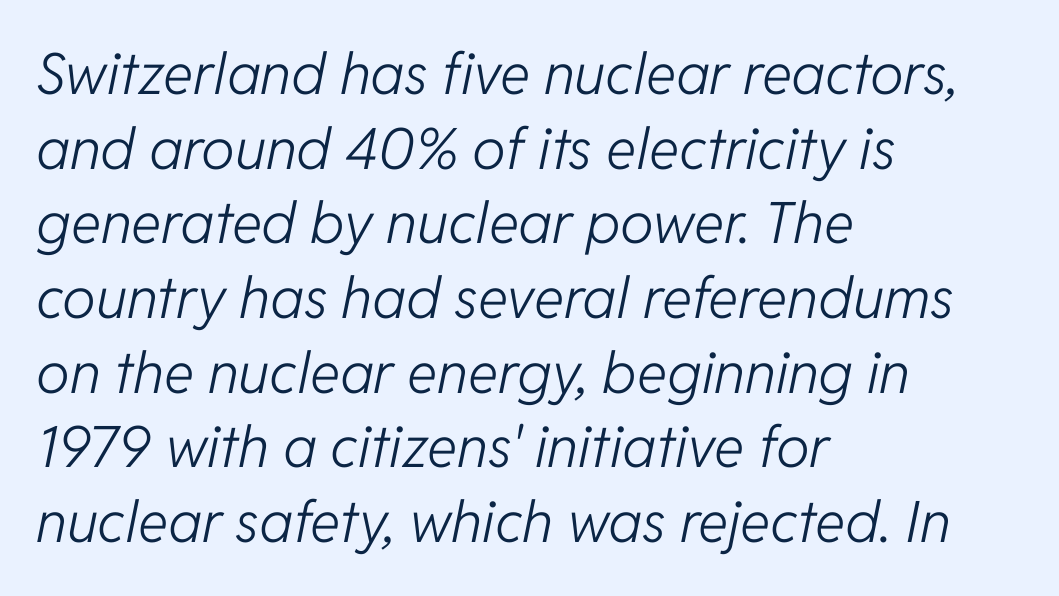
Q: Is the text bold? A: No.
Q: Is the text italic (slanted)? A: Yes, it leans right by about 11 degrees.
Q: Is the text underlined? A: No.
Q: How is the paragraph aligned? A: Left-aligned.
Q: Is the spacing between letters normal or unusually wide? A: Normal.
Q: Is the spacing between lines tight, normal or loose? A: Normal.
Q: Width (condensed, normal, or wide)? A: Normal.
Q: Stroke contrast? A: Low.
Q: x-height? A: Medium.
Q: Monospaced? A: No.
